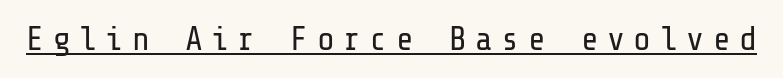
The image shows 33 px regular-weight sans-serif type, upright; set unusually wide letter spacing (+0.26 em), underlined; low stroke contrast and a medium x-height.
